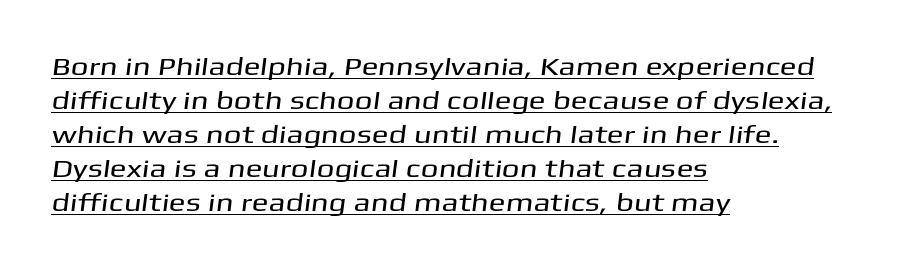
The image shows 25 px text type; set left-aligned, normal line spacing (1.36x), normal letter spacing, underlined.
